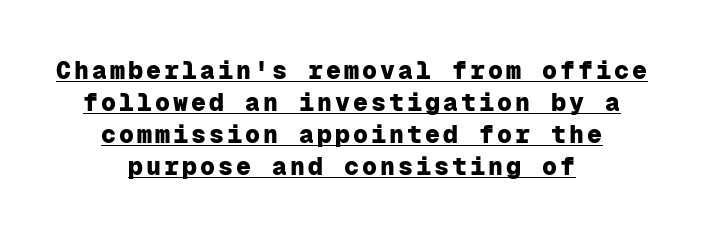
Horizontal bands of white between lines are of average thickness. Unlike italic type, these characters show no tilt at all. Short and long lines alike share a common midpoint. The letters are bold, with thick, heavy strokes.
